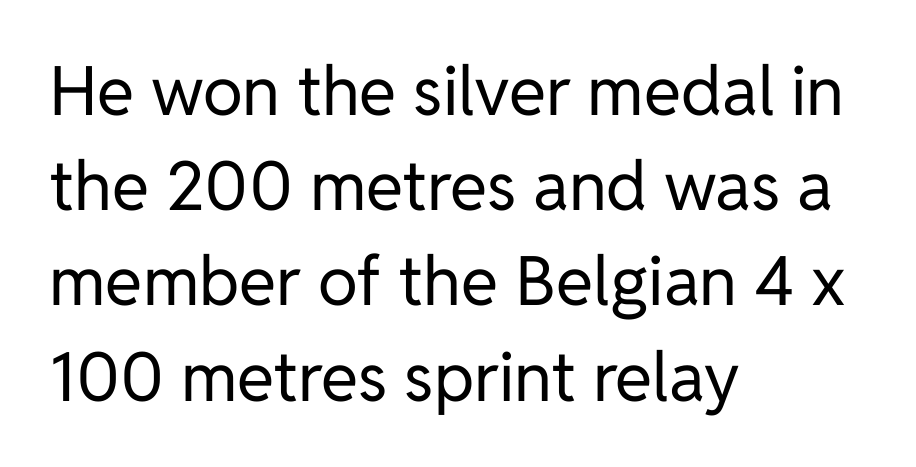
How are the letters spaced? Ordinarily, with no added tracking. The typesetting does not lean heavy: it is not bold. Horizontal alignment here is leftward, the default for most running prose. The designer left line spacing at the default.
